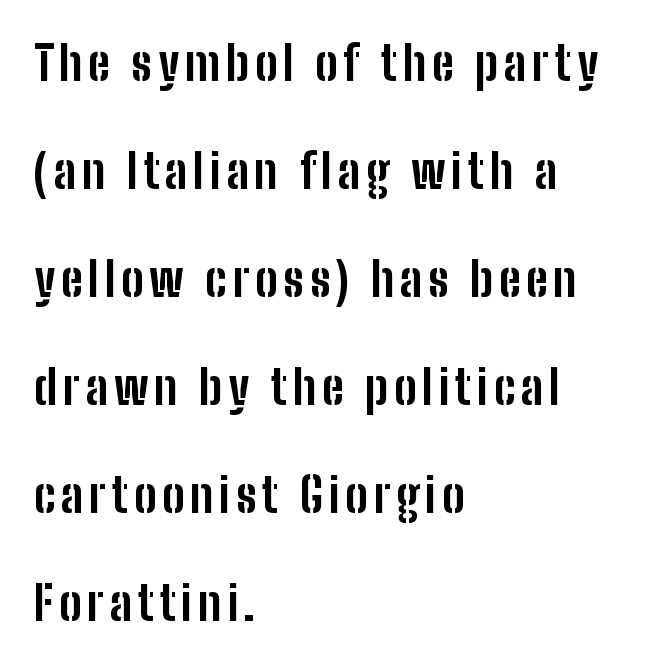
{"serif": "no", "italic": "no", "bold": "yes", "weight": "bold", "width": "condensed", "stroke_contrast": "low", "x_height": "medium", "monospaced": "no", "underline": "no", "align": "left", "line_spacing": "loose", "line_spacing_ratio": 2.3, "glyph_px": 47}
